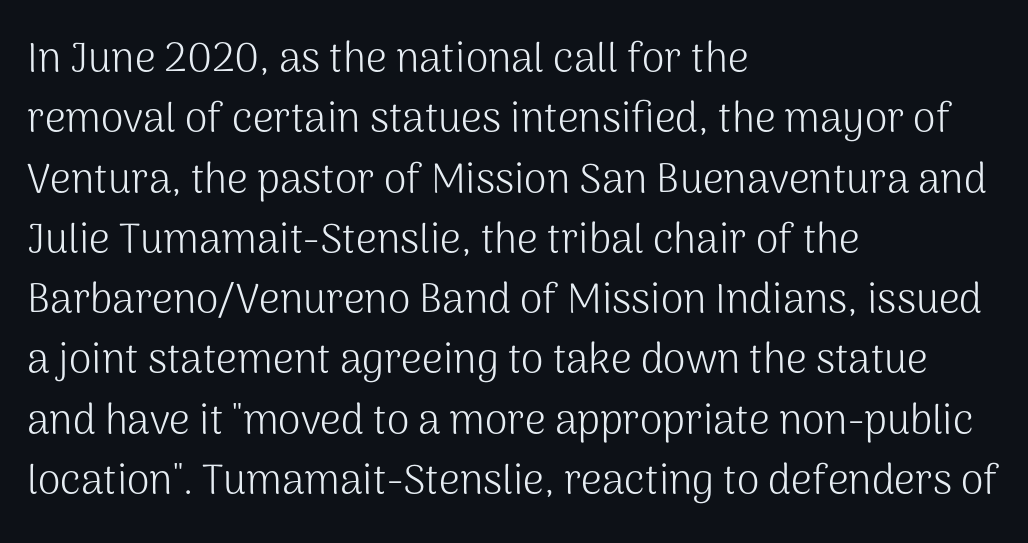
Q: Is the text bold? A: No.
Q: Is the text italic (slanted)? A: No, it is upright.
Q: Is the typeface a serif or a sans-serif typeface? A: Sans-serif.
Q: Is the text underlined? A: No.
Q: How is the paragraph aligned? A: Left-aligned.
Q: Is the spacing between letters normal or unusually wide? A: Normal.
Q: Is the spacing between lines tight, normal or loose? A: Normal.
Q: Width (condensed, normal, or wide)? A: Normal.
Q: Stroke contrast? A: Medium.
Q: x-height? A: Medium.
Q: Monospaced? A: No.
